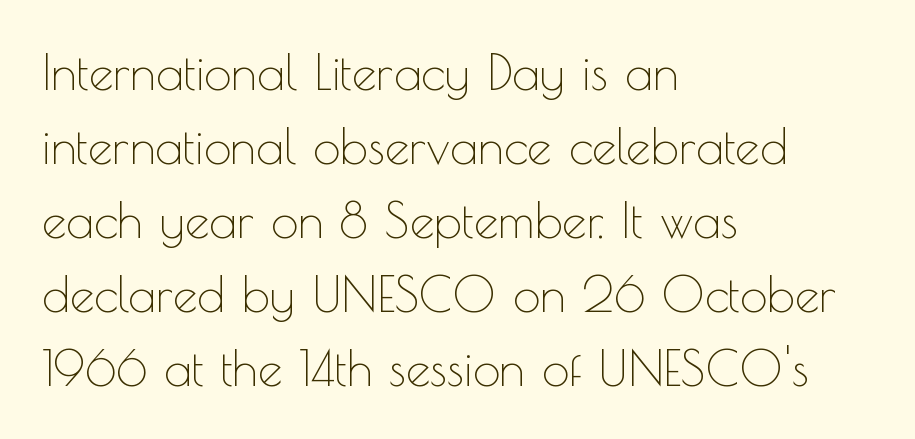
Q: Is the text bold? A: No.
Q: Is the text italic (slanted)? A: No, it is upright.
Q: Is the typeface a serif or a sans-serif typeface? A: Sans-serif.
Q: Is the text underlined? A: No.
Q: How is the paragraph aligned? A: Left-aligned.
Q: Is the spacing between letters normal or unusually wide? A: Normal.
Q: Is the spacing between lines tight, normal or loose? A: Normal.
Q: Width (condensed, normal, or wide)? A: Normal.
Q: x-height? A: Small.
Q: Monospaced? A: No.
